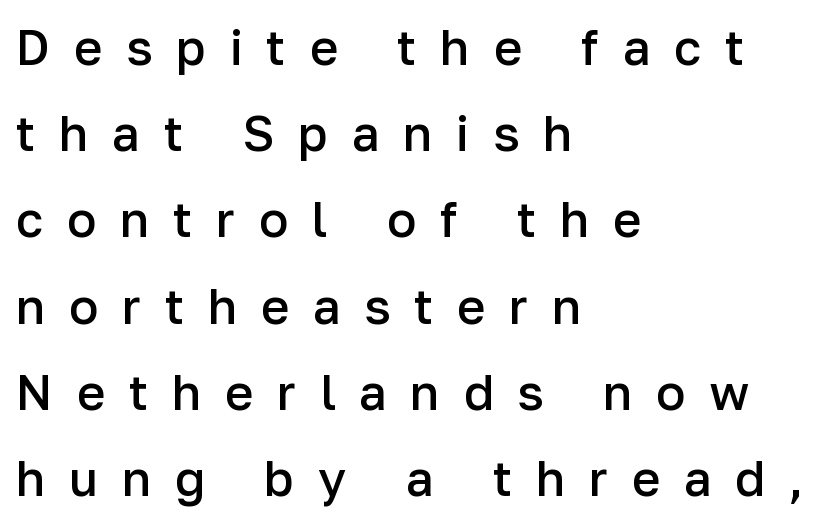
Q: Is the text bold? A: Semi-bold.
Q: Is the text italic (slanted)? A: No, it is upright.
Q: Is the typeface a serif or a sans-serif typeface? A: Sans-serif.
Q: Is the text underlined? A: No.
Q: How is the paragraph aligned? A: Left-aligned.
Q: Is the spacing between letters normal or unusually wide? A: Unusually wide.
Q: Width (condensed, normal, or wide)? A: Normal.
Q: Stroke contrast? A: Low.
Q: x-height? A: Medium.
Q: Monospaced? A: No.
